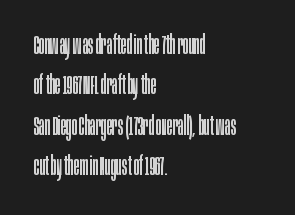
Q: Is the text bold? A: No.
Q: Is the text italic (slanted)? A: No, it is upright.
Q: Is the text underlined? A: No.
Q: How is the paragraph aligned? A: Left-aligned.
Q: Is the spacing between letters normal or unusually wide? A: Normal.
Q: Is the spacing between lines tight, normal or loose? A: Normal.
